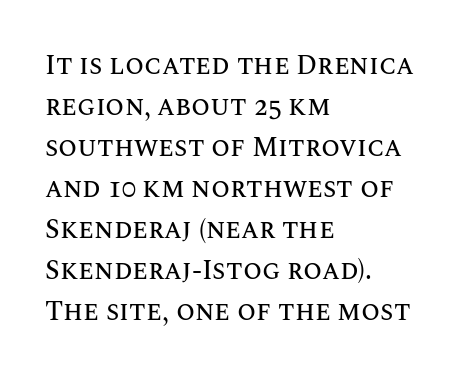
Q: Is the text italic (slanted)? A: No, it is upright.
Q: Is the text underlined? A: No.
Q: How is the paragraph aligned? A: Left-aligned.
Q: Is the spacing between letters normal or unusually wide? A: Normal.
Q: Is the spacing between lines tight, normal or loose? A: Normal.
